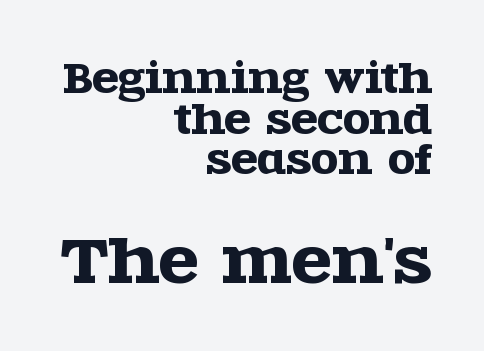
Q: Is the text italic (slanted)? A: No, it is upright.
Q: Is the typeface a serif or a sans-serif typeface? A: Serif.
Q: Is the text underlined? A: No.
Q: How is the paragraph aligned? A: Right-aligned.
Q: Is the spacing between letters normal or unusually wide? A: Normal.
Q: Is the spacing between lines tight, normal or loose? A: Tight.
Q: Which block of text is set in a larger size, the first (top) or the second (bottom)? A: The second (bottom) one.
Q: Width (condensed, normal, or wide)? A: Wide.
Q: x-height? A: Large.
Q: Monospaced? A: No.
